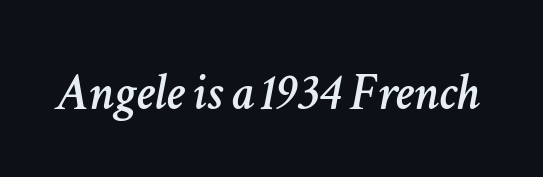
Just letters on the line, the space beneath them empty. Tall strokes in this sample are angled rather than plumb. This rendering leaves character spacing at its baseline value. The passage shown is typed in a proportional face where columns would drift.
